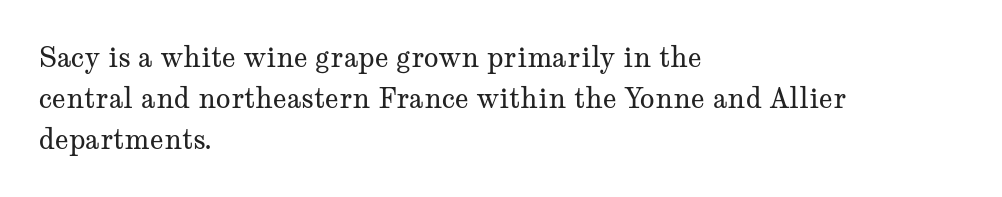
Q: Is the text bold? A: No.
Q: Is the text italic (slanted)? A: No, it is upright.
Q: Is the text underlined? A: No.
Q: How is the paragraph aligned? A: Left-aligned.
Q: Is the spacing between letters normal or unusually wide? A: Normal.
Q: Is the spacing between lines tight, normal or loose? A: Normal.
